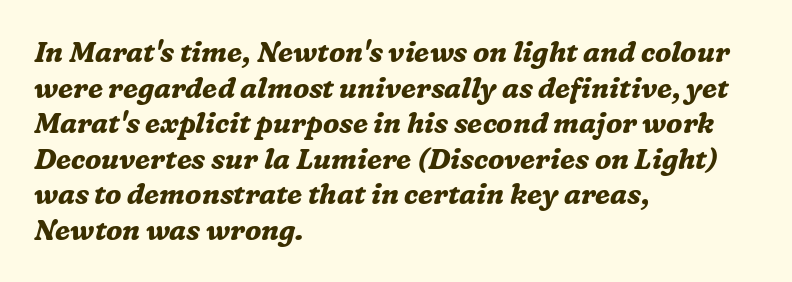
The image shows 28 px bold serif type, italic (leaning right); set left-aligned, normal line spacing (1.27x), normal letter spacing, not underlined; medium stroke contrast and a medium x-height.
